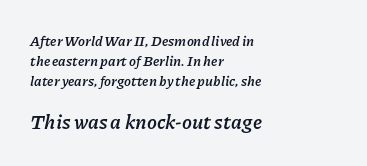
{"italic": "yes", "lean": "right", "slant_degrees": 11, "bold": "yes", "underline": "no", "align": "left", "line_spacing": "normal", "line_spacing_ratio": 1.42, "letter_spacing": "normal", "letter_spacing_em": 0.0, "larger_block": "second", "size_ratio": 1.43, "glyph_px": 20}
